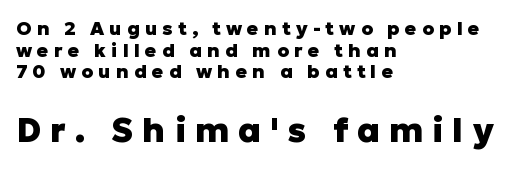
{"serif": "no", "italic": "no", "bold": "yes", "weight": "heavy", "width": "normal", "stroke_contrast": "low", "x_height": "medium", "monospaced": "no", "underline": "no", "align": "left", "line_spacing": "tight", "line_spacing_ratio": 1.14, "letter_spacing": "wide", "letter_spacing_em": 0.27, "larger_block": "second", "size_ratio": 1.79, "glyph_px": 34}
